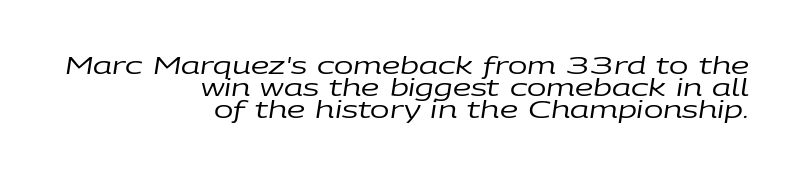
The gaps between neighbouring characters are ordinary and unremarkable. Rule under the text: the space is simply empty. Caption: multi-line text, flush right, ragged left. These lines were composed using italics. Reading down the column, the eye jumps only a short way to each next line. A quiet, ordinary-to-light weight characterises the typeface.
